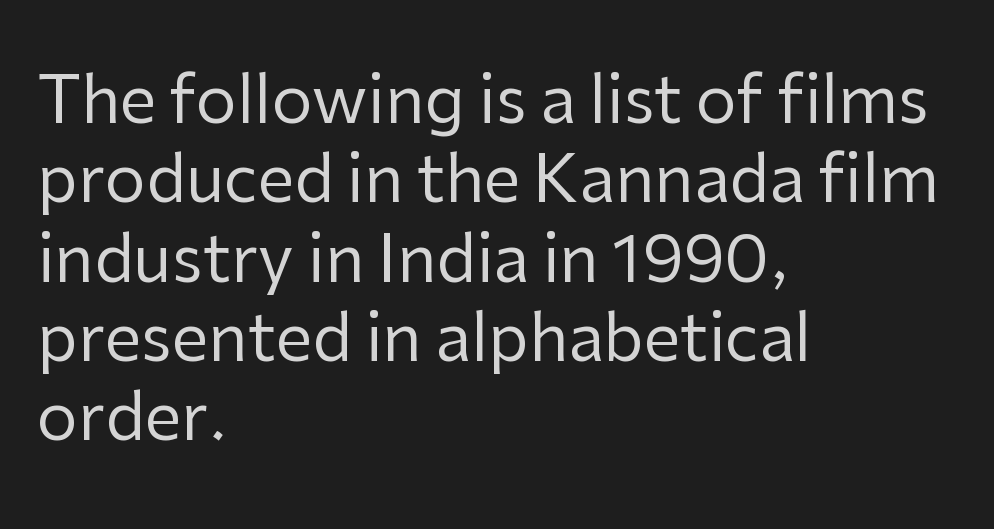
Q: Is the text bold? A: No.
Q: Is the text italic (slanted)? A: No, it is upright.
Q: Is the typeface a serif or a sans-serif typeface? A: Sans-serif.
Q: Is the text underlined? A: No.
Q: How is the paragraph aligned? A: Left-aligned.
Q: Is the spacing between letters normal or unusually wide? A: Normal.
Q: Width (condensed, normal, or wide)? A: Normal.
Q: Stroke contrast? A: Low.
Q: x-height? A: Medium.
Q: Monospaced? A: No.
